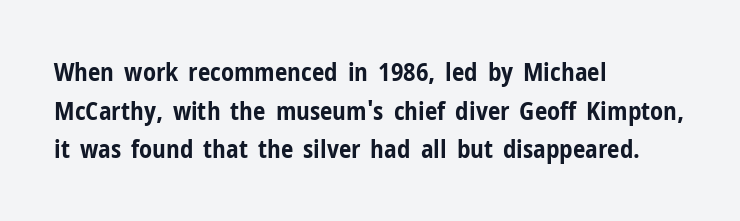
Q: Is the text bold? A: Yes.
Q: Is the text italic (slanted)? A: No, it is upright.
Q: Is the text underlined? A: No.
Q: How is the paragraph aligned? A: Left-aligned.
Q: Is the spacing between letters normal or unusually wide? A: Normal.
Q: Is the spacing between lines tight, normal or loose? A: Normal.
